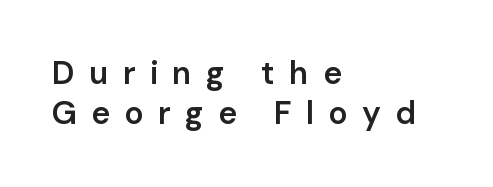
The image shows 32 px semibold sans-serif type, upright; set left-aligned, normal line spacing (1.26x), unusually wide letter spacing (+0.45 em), not underlined; low stroke contrast and a medium x-height.
